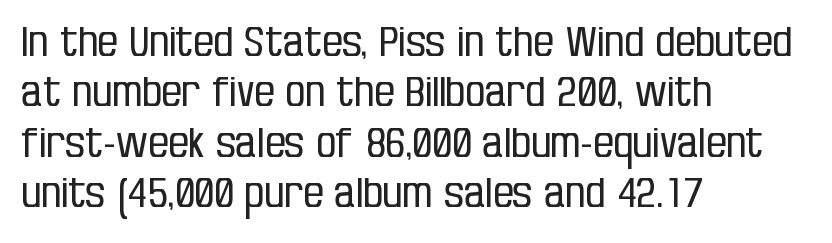
The rendering keeps characters at their native spacing. The glyphs are unaccompanied by any horizontal stroke below them. On a weight scale, this lands at 450 or below. This rendering employs a face without finishing strokes, i.e., a sans-serif.
